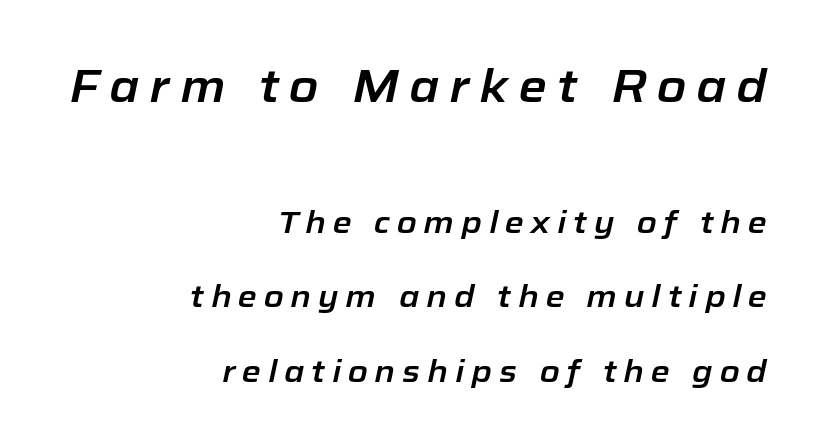
The image shows 46 px text type, italic (leaning right); set right-aligned, loose line spacing (2.41x), unusually wide letter spacing (+0.22 em), not underlined; the first (top) block is 1.48x larger; low stroke contrast and a medium x-height.
